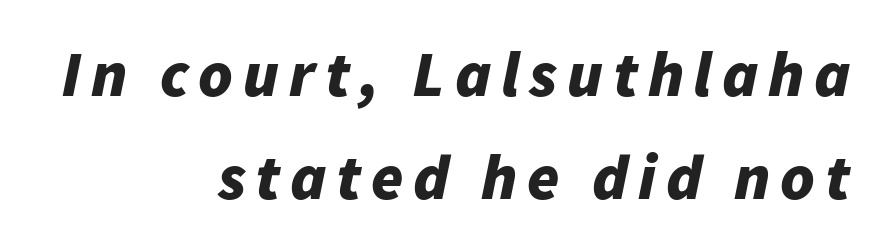
The rendering applies a slant to the glyphs. The space directly below the letters is spotless. The rendering uses natural spacing where letterforms have individual widths. Plenty of ink on the page — the face is bold. Line endings align vertically; line beginnings do not.
